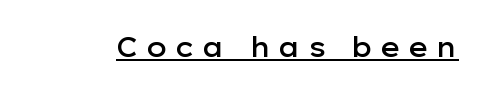
{"italic": "no", "bold": "semi", "underline": "yes", "letter_spacing": "wide", "letter_spacing_em": 0.25, "glyph_px": 27}
